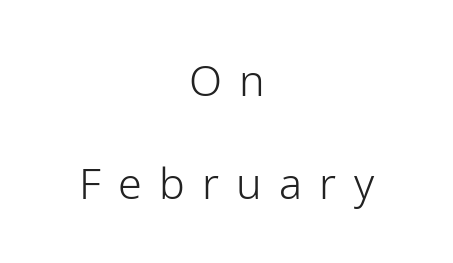
Q: Is the text bold? A: No.
Q: Is the text italic (slanted)? A: No, it is upright.
Q: Is the typeface a serif or a sans-serif typeface? A: Sans-serif.
Q: Is the text underlined? A: No.
Q: How is the paragraph aligned? A: Centered.
Q: Is the spacing between letters normal or unusually wide? A: Unusually wide.
Q: Is the spacing between lines tight, normal or loose? A: Loose.
Q: Width (condensed, normal, or wide)? A: Normal.
Q: Stroke contrast? A: Low.
Q: x-height? A: Medium.
Q: Monospaced? A: No.
